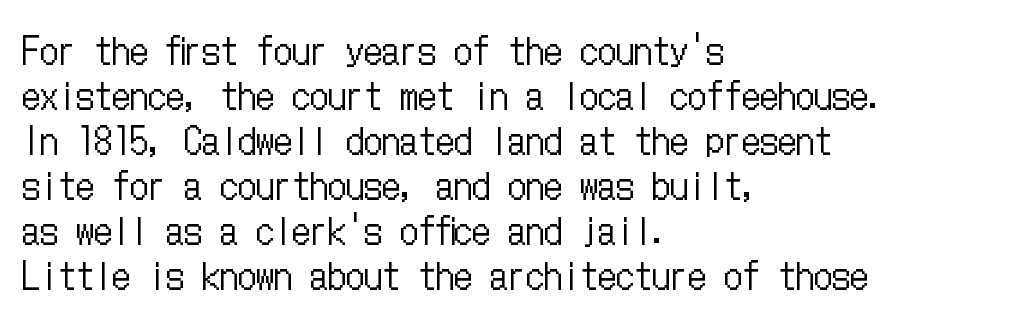
Anything drawn beneath the words? Only blank space. Is there any slant? The stems are plumb. The type is set solid horizontally, with unmodified tracking. Vertically, the passage feels balanced, rows spaced as you'd expect. Casual observation: everything's shoved over to the left. Ink coverage per letter is moderate at most.
